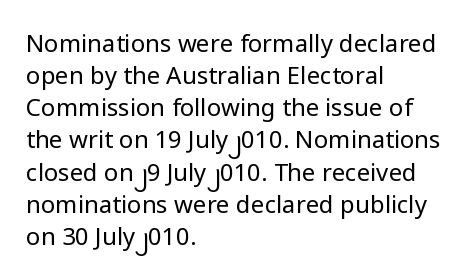
The image shows 24 px text type, upright; set left-aligned, normal line spacing (1.34x), normal letter spacing, not underlined.
